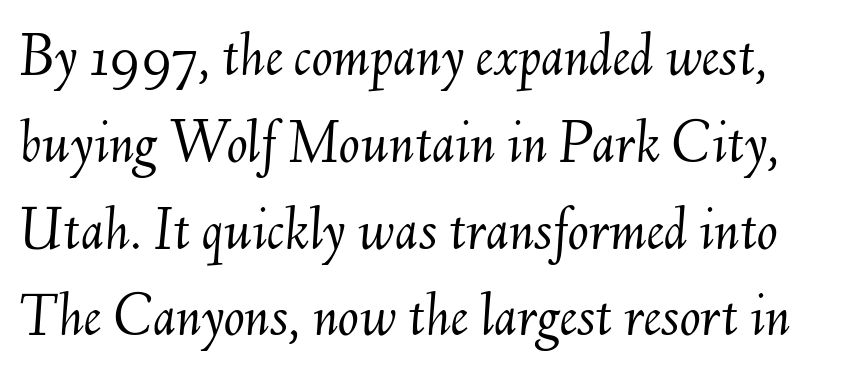
The passage shown stacks its lines at a standard gap. Is this a fixed-width face? No — the glyphs have proportional, varying widths. The letters are slanted; this is an italic face. The cut favours lightness, reaching ordinary text weight at its darkest.
